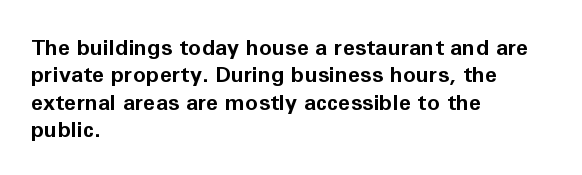
The image shows 22 px bold type, upright; set left-aligned, normal line spacing (1.25x), normal letter spacing, not underlined.
